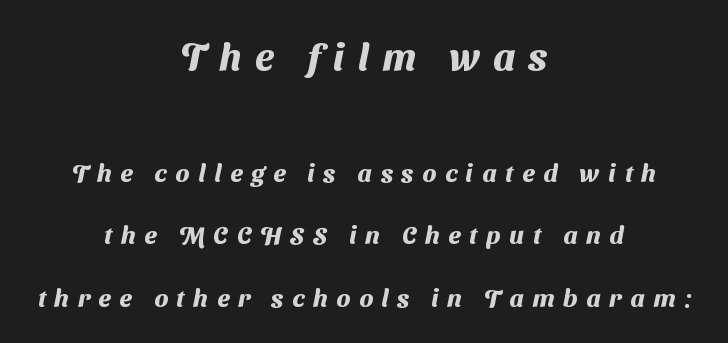
Notice the wide empty band between every row — that's loose leading. Every row of glyphs is offset so its center matches the block's center. What weight is shown? A full bold with thick strokes. Bare-footed words on every line. This layout puts the oversized block above and the modest block below. Here the designer chose a conventional face with non-uniform glyph widths.
